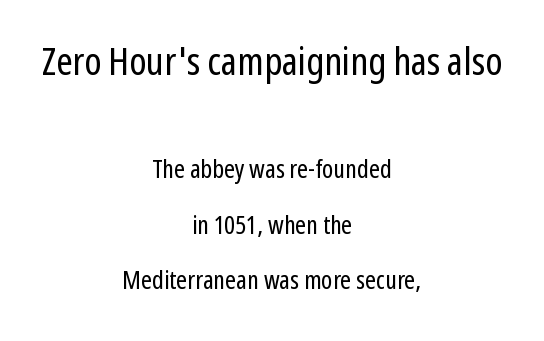
The image shows 39 px regular-weight, condensed sans-serif type, upright; set centered, loose line spacing (2.13x), normal letter spacing, not underlined; the first (top) block is 1.5x larger; low stroke contrast and a medium x-height.
